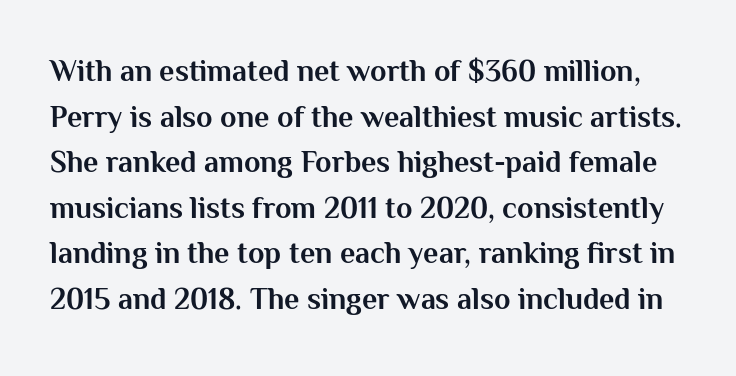
The image shows 30 px bold sans-serif type, upright; set normal line spacing (1.52x), normal letter spacing, not underlined; medium stroke contrast and a medium x-height.
